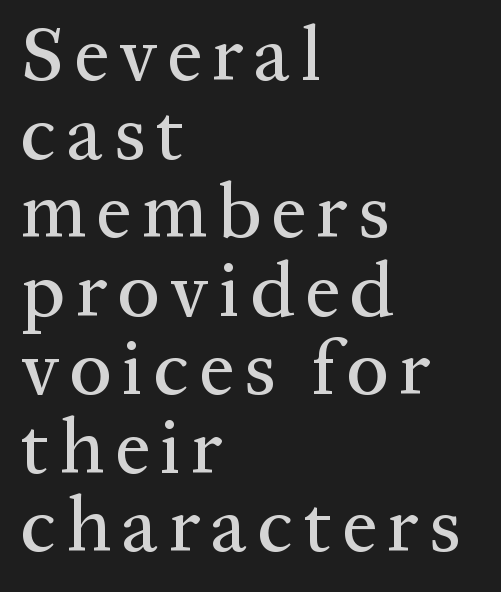
Q: Is the text italic (slanted)? A: No, it is upright.
Q: Is the typeface a serif or a sans-serif typeface? A: Serif.
Q: Is the text underlined? A: No.
Q: How is the paragraph aligned? A: Left-aligned.
Q: Is the spacing between lines tight, normal or loose? A: Tight.
Q: Width (condensed, normal, or wide)? A: Normal.
Q: Stroke contrast? A: Medium.
Q: x-height? A: Medium.
Q: Monospaced? A: No.
